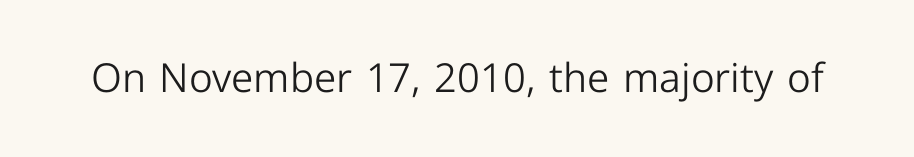
{"serif": "no", "italic": "no", "bold": "no", "weight": "light", "width": "normal", "stroke_contrast": "low", "x_height": "medium", "monospaced": "no", "underline": "no", "letter_spacing": "normal", "letter_spacing_em": 0.0, "glyph_px": 40}
